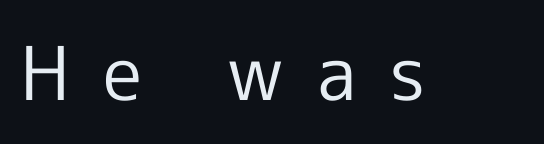
Q: Is the text bold? A: No.
Q: Is the text italic (slanted)? A: No, it is upright.
Q: Is the typeface a serif or a sans-serif typeface? A: Sans-serif.
Q: Is the text underlined? A: No.
Q: Is the spacing between letters normal or unusually wide? A: Unusually wide.
Q: Width (condensed, normal, or wide)? A: Normal.
Q: x-height? A: Medium.
Q: Monospaced? A: No.
